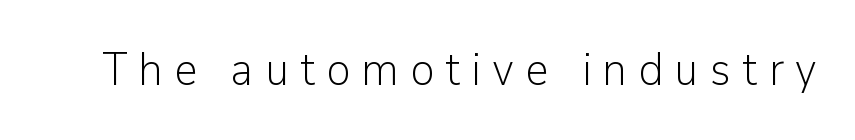
{"serif": "no", "italic": "no", "bold": "no", "weight": "light", "width": "normal", "stroke_contrast": "low", "x_height": "medium", "monospaced": "no", "underline": "no", "letter_spacing": "wide", "letter_spacing_em": 0.24, "glyph_px": 46}
